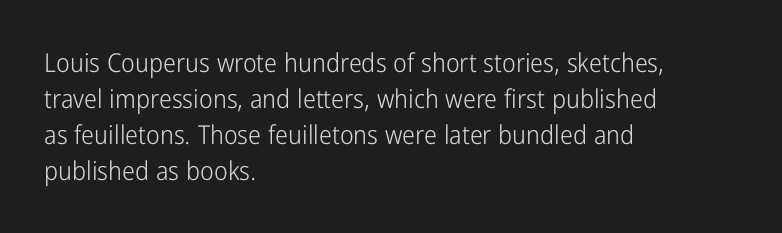
Teacher's note: observe the even left margin — that is flush-left alignment. Students, note that the glyphs here touch the page at normal intervals. Do the letters lean? They stand straight. Descenders hang freely into open space. Stem width sits at or under what a default text font uses.
